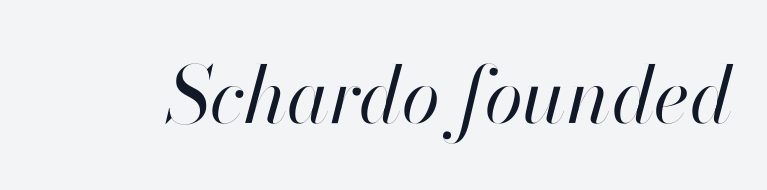
The image shows 78 px regular-weight type, italic (leaning right); set normal letter spacing, not underlined; high stroke contrast and a small x-height.
